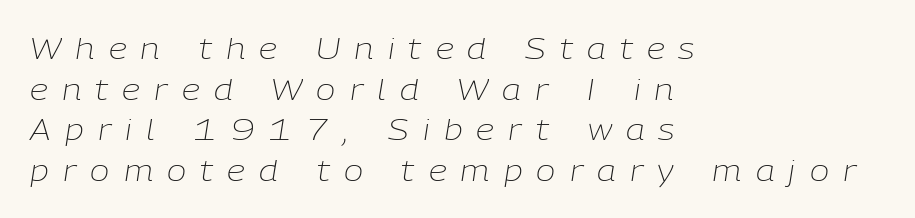
{"italic": "yes", "lean": "right", "slant_degrees": 9, "bold": "no", "weight": "light", "width": "normal", "stroke_contrast": "low", "x_height": "medium", "monospaced": "no", "underline": "no", "align": "left", "line_spacing": "normal", "line_spacing_ratio": 1.4, "letter_spacing": "wide", "letter_spacing_em": 0.49, "glyph_px": 29}
